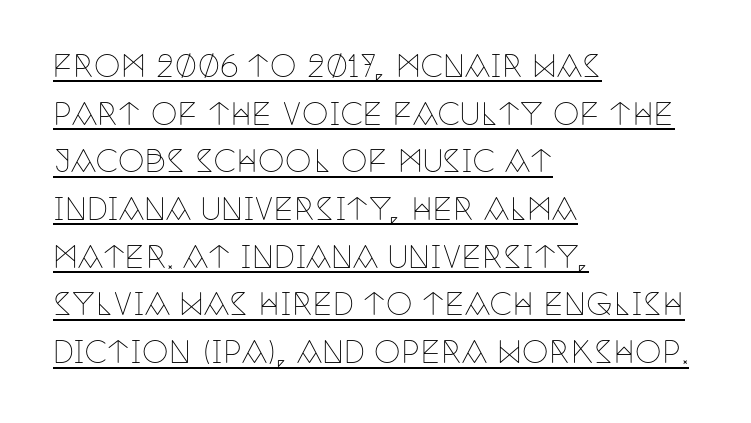
The image shows 30 px thin, condensed serif type, upright; set left-aligned, normal line spacing (1.59x), normal letter spacing, underlined; low stroke contrast and a large x-height.
